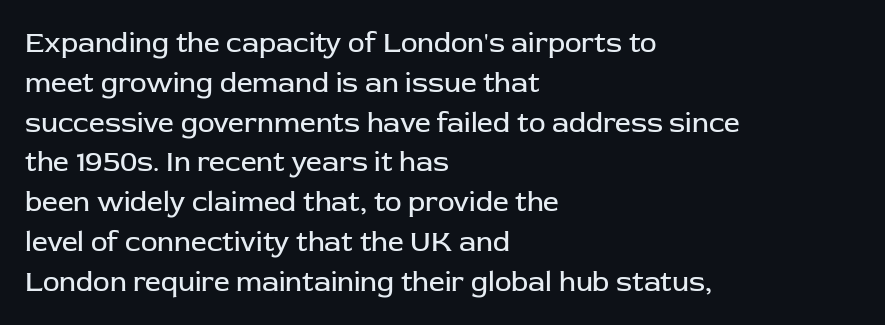
The image shows 28 px regular-weight sans-serif type, upright; set left-aligned, normal line spacing (1.42x), normal letter spacing, not underlined; low stroke contrast and a medium x-height.
